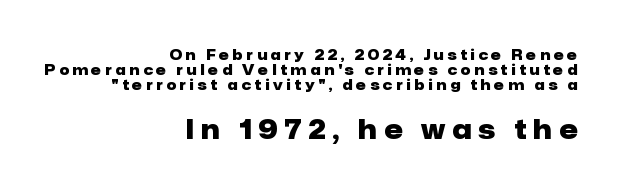
Each row of text sits above clean, open space. In this sample the second text group is rendered at the bigger scale. The paragraph has a hard right edge and a soft left edge. Does extra space separate the letters? Yes, quite a lot of it. Designer's note — italics off, roman on. Does the leading feel generous? Not at all — it's pinched.
